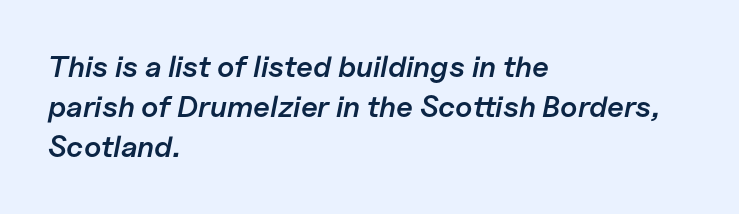
The image shows 30 px semibold type, italic (leaning right); set left-aligned, normal line spacing (1.34x), normal letter spacing, not underlined; low stroke contrast and a medium x-height.
